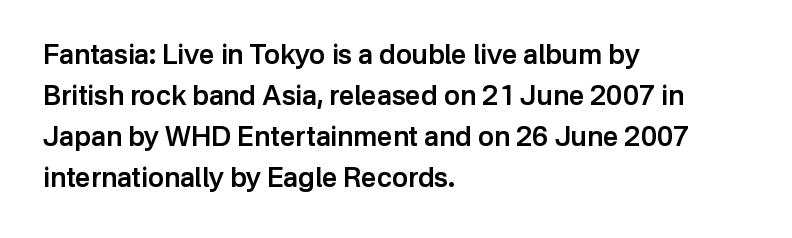
Does extra space separate the letters? No, they use regular spacing. Line spacing here is normal. Visually the block forms a straight wall on the left and a jagged coastline on the right. Unlike italic type, these characters show no tilt at all. The face used here is a semibold: visibly heavier than regular, lighter than bold. The foot of each line stays bare and open.
